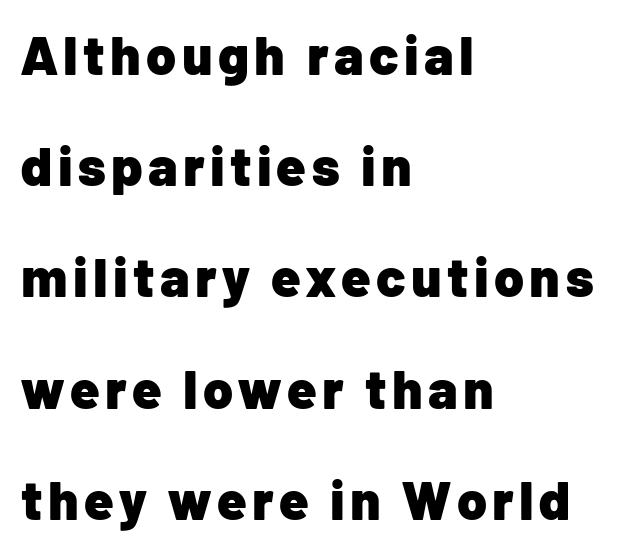
The image shows 54 px heavy sans-serif type, upright; set left-aligned, loose line spacing (2.06x), not underlined; low stroke contrast and a medium x-height.
